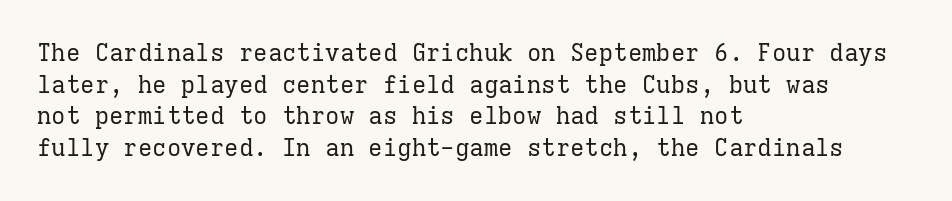
The image shows 24 px text type, upright; set left-aligned, normal line spacing (1.32x), normal letter spacing, not underlined.
